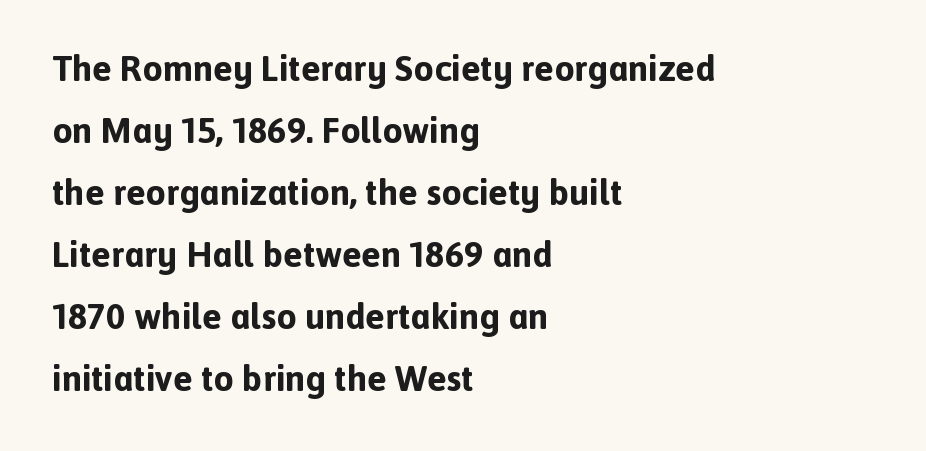
Q: Is the text bold? A: Yes.
Q: Is the text italic (slanted)? A: No, it is upright.
Q: Is the typeface a serif or a sans-serif typeface? A: Sans-serif.
Q: Is the text underlined? A: No.
Q: How is the paragraph aligned? A: Left-aligned.
Q: Is the spacing between letters normal or unusually wide? A: Normal.
Q: Width (condensed, normal, or wide)? A: Normal.
Q: x-height? A: Medium.
Q: Monospaced? A: No.
